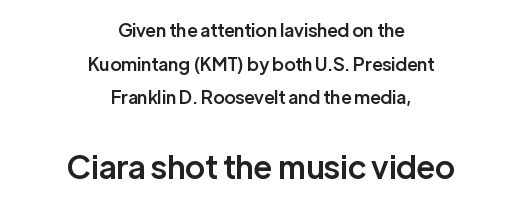
A fair bit of extra ink — the face is semibold, not bold. A typesetter would call this proportional, since set widths differ per character. Check under the words: just untouched page. The face used here is a sans, in the tradition of grotesques and geometrics. In CSS terms this would be text-align: center.
